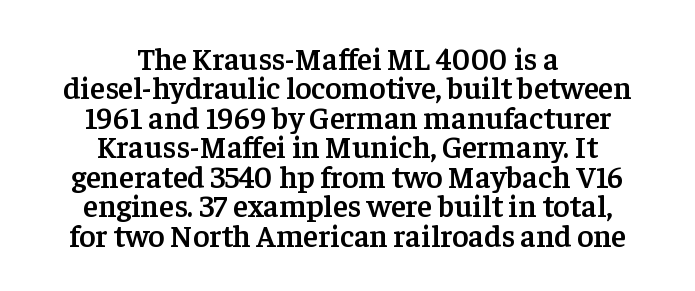
Students, this is semibold: more ink than regular, less than bold. Descenders are the only things crossing below the line. You could call the tracking neutral — neither tight nor loose. Typographically, this falls in the serif category.
